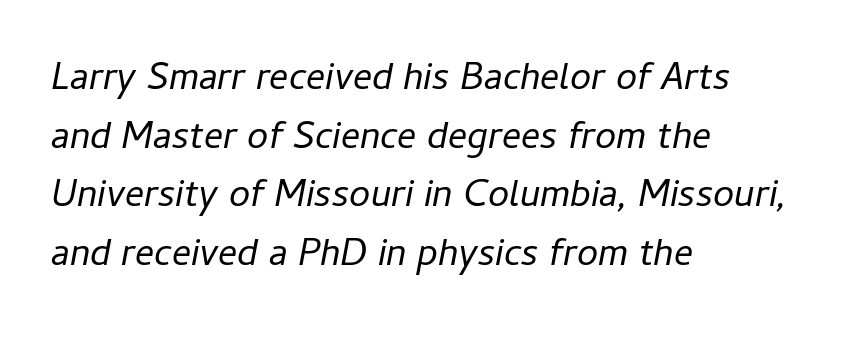
Compared with a typical body face, this is equally light or lighter still. The typography opts for an oblique posture over an upright one. Is this a fixed-width face? No — the glyphs have proportional, varying widths. The lines are quadded left.
